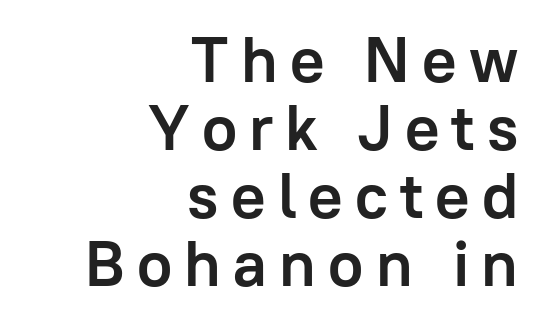
Q: Is the text bold? A: Yes.
Q: Is the text italic (slanted)? A: No, it is upright.
Q: Is the typeface a serif or a sans-serif typeface? A: Sans-serif.
Q: Is the text underlined? A: No.
Q: How is the paragraph aligned? A: Right-aligned.
Q: Is the spacing between lines tight, normal or loose? A: Tight.
Q: Width (condensed, normal, or wide)? A: Normal.
Q: Stroke contrast? A: Low.
Q: x-height? A: Medium.
Q: Monospaced? A: No.
